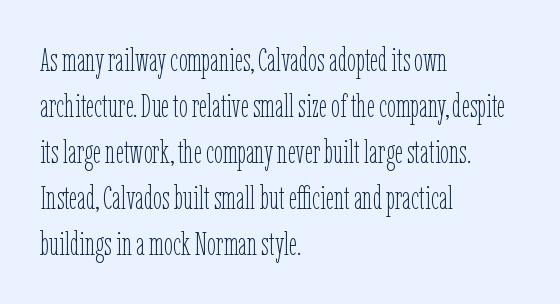
The image shows 32 px thin, condensed type, upright; set left-aligned, normal line spacing (1.44x), normal letter spacing, not underlined; low stroke contrast and a medium x-height.
